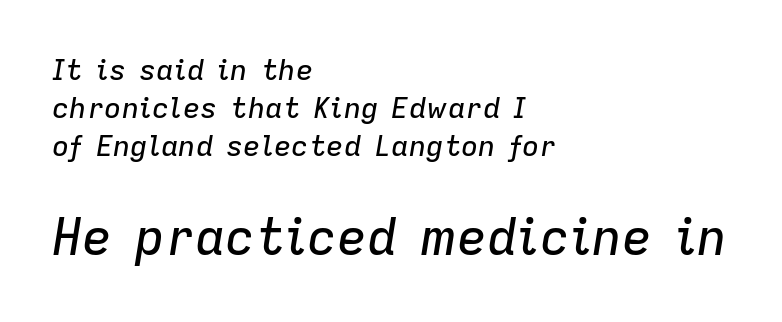
Q: Is the text italic (slanted)? A: Yes, it leans right by about 9 degrees.
Q: Is the text underlined? A: No.
Q: How is the paragraph aligned? A: Left-aligned.
Q: Is the spacing between letters normal or unusually wide? A: Normal.
Q: Is the spacing between lines tight, normal or loose? A: Normal.
Q: Which block of text is set in a larger size, the first (top) or the second (bottom)? A: The second (bottom) one.
Q: Width (condensed, normal, or wide)? A: Normal.
Q: Stroke contrast? A: Low.
Q: x-height? A: Medium.
Q: Monospaced? A: No.
